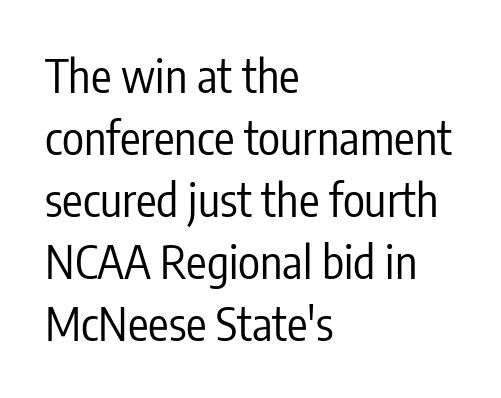
Alignment: flush left. These lines are rendered in a variable-pitch font. Letterform terminals end flat and unadorned throughout the passage. The passage shown stacks its lines at a standard gap.
